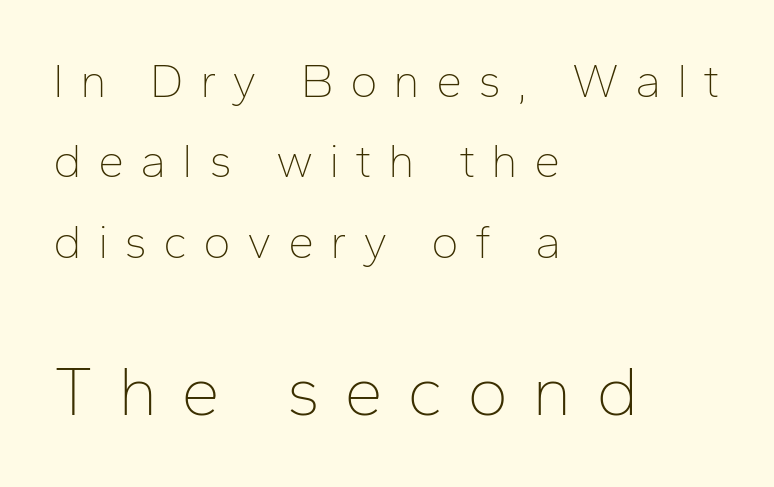
{"serif": "no", "italic": "no", "bold": "no", "weight": "thin", "width": "normal", "stroke_contrast": "low", "x_height": "medium", "monospaced": "no", "underline": "no", "align": "left", "line_spacing_ratio": 1.71, "letter_spacing": "wide", "letter_spacing_em": 0.34, "larger_block": "second", "size_ratio": 1.49, "glyph_px": 70}
